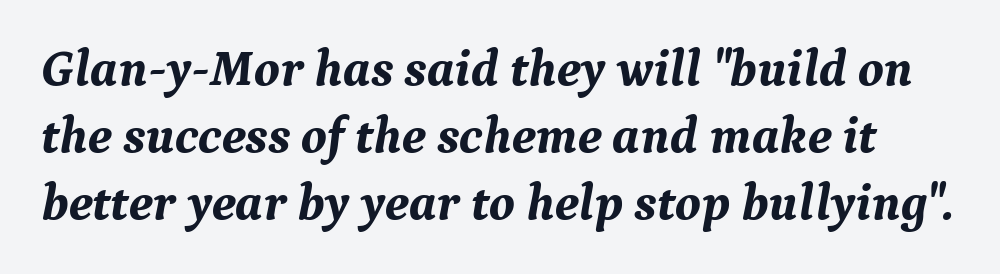
Standard letterfit; no display-style spreading of the glyphs. Chunky letters — that's bold for sure. Evenly set lines give the paragraph a standard silhouette. Examine the stroke ends and you'll spot serifs. The specimen reads as italic at a glance. Glance below the letters and you will spot only blank space.
